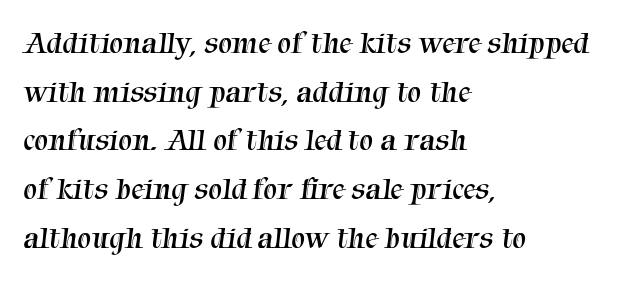
Q: Is the text bold? A: No.
Q: Is the typeface a serif or a sans-serif typeface? A: Serif.
Q: Is the text underlined? A: No.
Q: How is the paragraph aligned? A: Left-aligned.
Q: Is the spacing between letters normal or unusually wide? A: Normal.
Q: Is the spacing between lines tight, normal or loose? A: Normal.
Q: Width (condensed, normal, or wide)? A: Normal.
Q: Stroke contrast? A: Medium.
Q: x-height? A: Medium.
Q: Monospaced? A: No.
